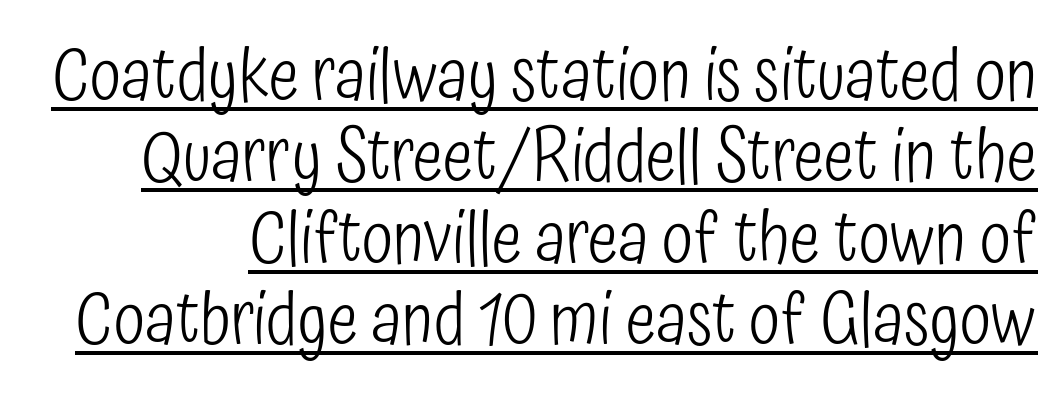
A sans-serif font was chosen for this passage. The line-height multiplier appears low, near solid setting. Here the designer chose a conventional face with non-uniform glyph widths. The lettering holds an erect, upright posture throughout.
